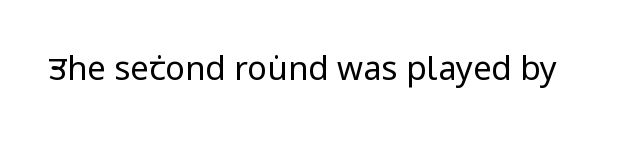
Underlining? Definitely not there. The glyphs in this specimen are sans serif. Weight: in the light-to-regular range. A typesetter would call this proportional, since set widths differ per character. You could call the tracking neutral — neither tight nor loose.
